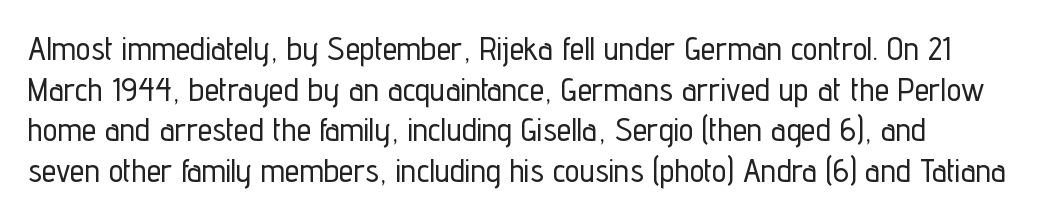
{"serif": "no", "italic": "no", "width": "condensed", "stroke_contrast": "low", "x_height": "medium", "monospaced": "no", "underline": "no", "line_spacing_ratio": 1.23, "letter_spacing": "normal", "letter_spacing_em": 0.0, "glyph_px": 33}
